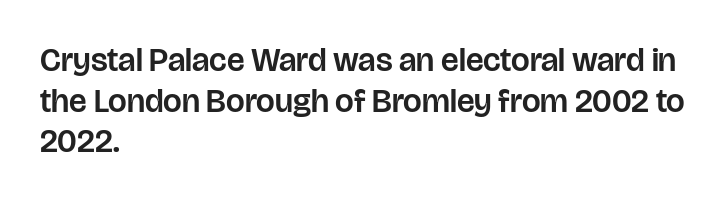
These lines are set flush left with a ragged right edge. Regarding serifs, this sample does without them. These lines are rendered in a variable-pitch font. Nope, not italic — everything's standing straight. Any mark beneath the type? The region is blank.
